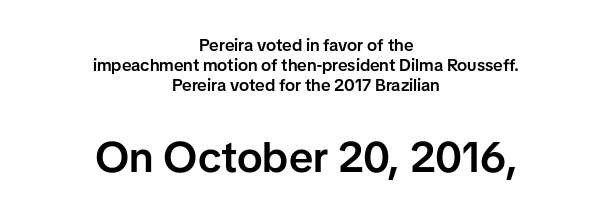
The image shows 43 px semibold sans-serif type, upright; set centered, line spacing 1.19x, normal letter spacing, not underlined; the second (bottom) block is 2.53x larger; low stroke contrast and a medium x-height.
